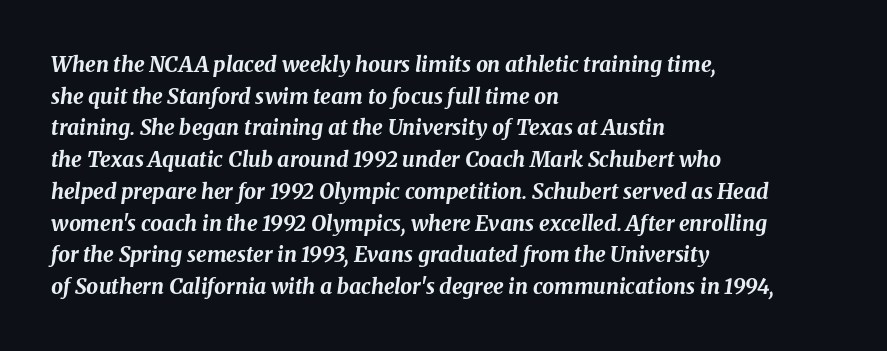
Q: Is the text bold? A: Yes.
Q: Is the text italic (slanted)? A: Yes, it leans right by about 8 degrees.
Q: Is the text underlined? A: No.
Q: How is the paragraph aligned? A: Left-aligned.
Q: Is the spacing between letters normal or unusually wide? A: Normal.
Q: Is the spacing between lines tight, normal or loose? A: Normal.
